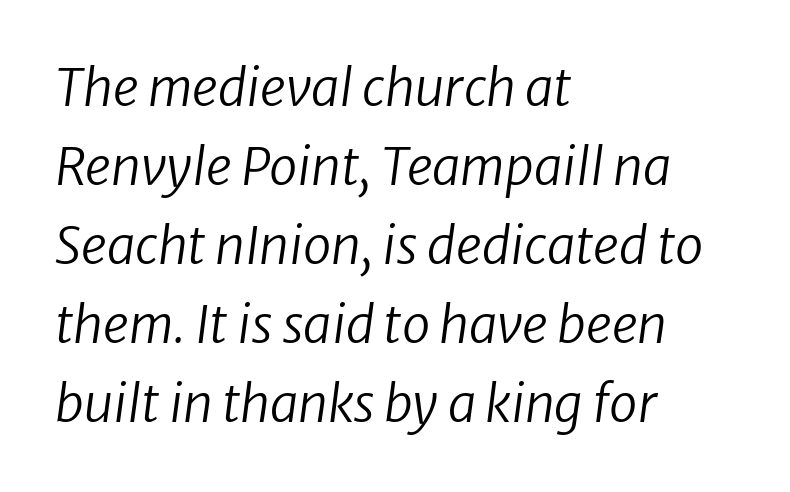
The image shows 51 px regular-weight type, italic (leaning right); set left-aligned, normal line spacing (1.55x), normal letter spacing, not underlined; low stroke contrast and a medium x-height.
